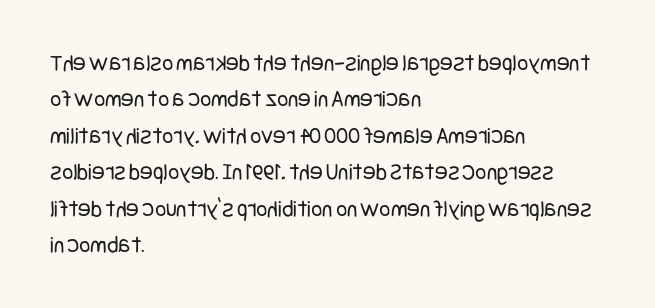
Q: Is the text bold? A: No.
Q: Is the text italic (slanted)? A: No, it is upright.
Q: Is the text underlined? A: No.
Q: How is the paragraph aligned? A: Left-aligned.
Q: Is the spacing between letters normal or unusually wide? A: Normal.
Q: Is the spacing between lines tight, normal or loose? A: Normal.
